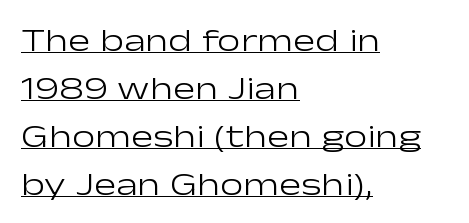
{"serif": "no", "italic": "no", "bold": "no", "weight": "light", "width": "wide", "stroke_contrast": "low", "x_height": "medium", "monospaced": "no", "underline": "yes", "align": "left", "line_spacing": "normal", "line_spacing_ratio": 1.45, "letter_spacing": "normal", "letter_spacing_em": 0.0, "glyph_px": 33}
